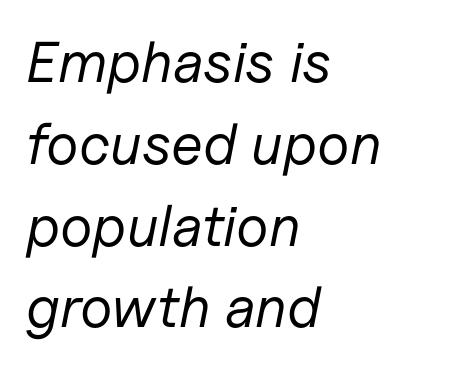
The image shows 58 px regular-weight type, italic (leaning right); set left-aligned, normal line spacing (1.41x), normal letter spacing, not underlined; low stroke contrast and a medium x-height.
